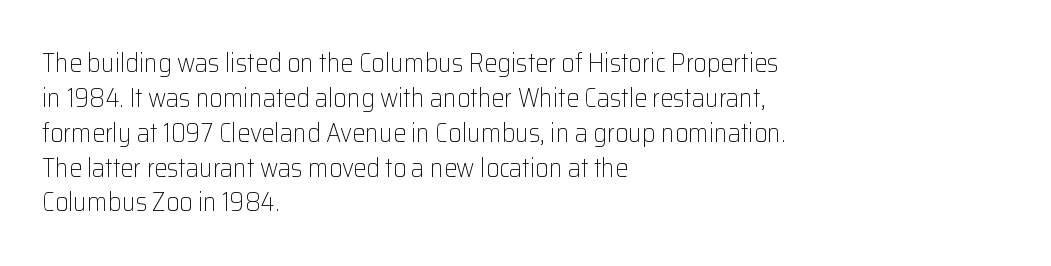
The strip under each line holds only bare page. Short note: letters normally spaced. The axis of the letterforms is exactly vertical. Line spacing here is normal. The rendering anchors every line to the left-hand side.
